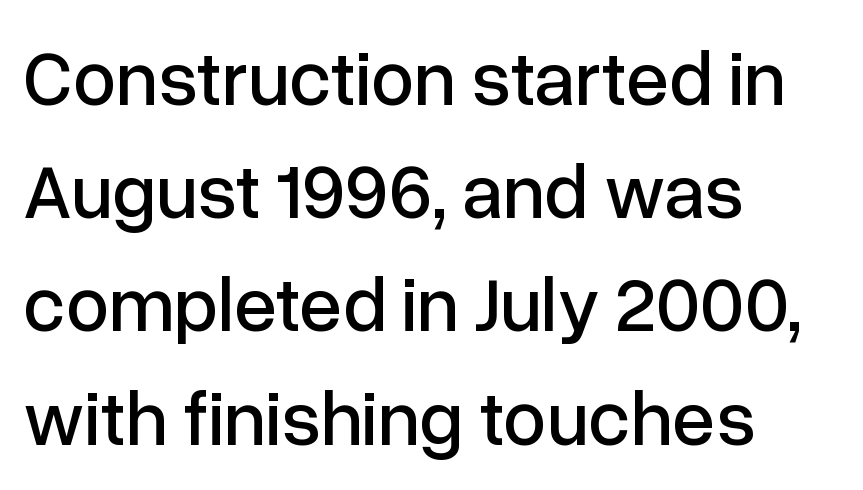
{"serif": "no", "italic": "no", "width": "normal", "stroke_contrast": "low", "x_height": "medium", "monospaced": "no", "underline": "no", "align": "left", "line_spacing": "normal", "line_spacing_ratio": 1.47, "letter_spacing": "normal", "letter_spacing_em": 0.0, "glyph_px": 77}
